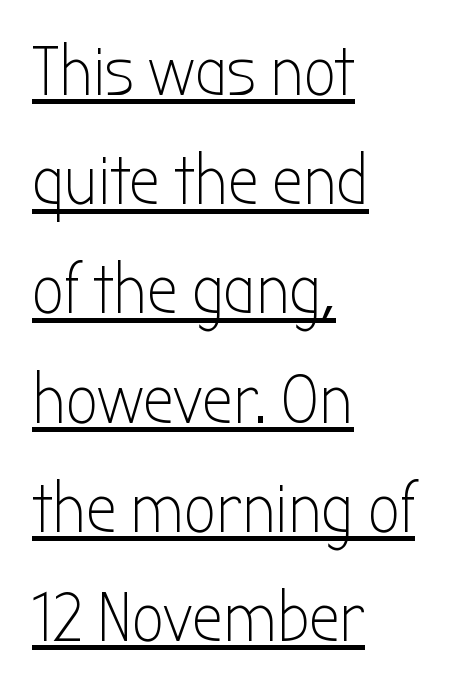
Varying glyph widths throughout — classic text-font behaviour. Left-aligned paragraph, ragged on the right. This sample uses a sans-serif face. Here the glyphs are tracked normally, forming tight word shapes. Counters stay open thanks to moderate or lighter strokes. Characters remain perfectly vertical along every line.
